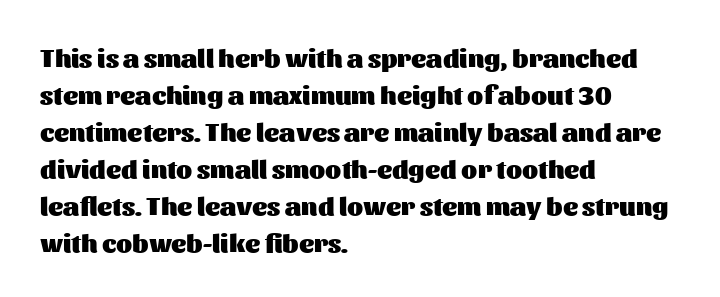
The image shows 26 px bold type, upright; set left-aligned, normal line spacing (1.42x), normal letter spacing, not underlined.
